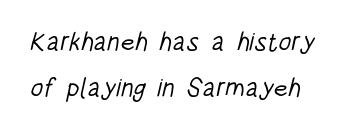
Only glyphs here, with clear space below each row. Each word holds together tightly as a unit, with standard inter-letter gaps. Weight: not bold — regular or lighter.
